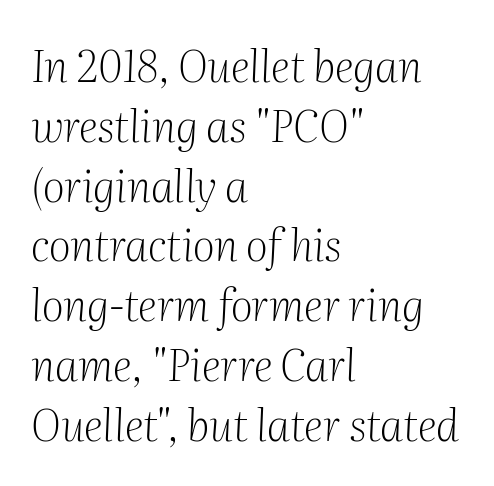
Q: Is the text bold? A: No.
Q: Is the text italic (slanted)? A: Yes, it leans right by about 2 degrees.
Q: Is the typeface a serif or a sans-serif typeface? A: Serif.
Q: Is the text underlined? A: No.
Q: How is the paragraph aligned? A: Left-aligned.
Q: Is the spacing between letters normal or unusually wide? A: Normal.
Q: Is the spacing between lines tight, normal or loose? A: Normal.
Q: Width (condensed, normal, or wide)? A: Normal.
Q: Stroke contrast? A: Medium.
Q: x-height? A: Medium.
Q: Monospaced? A: No.
